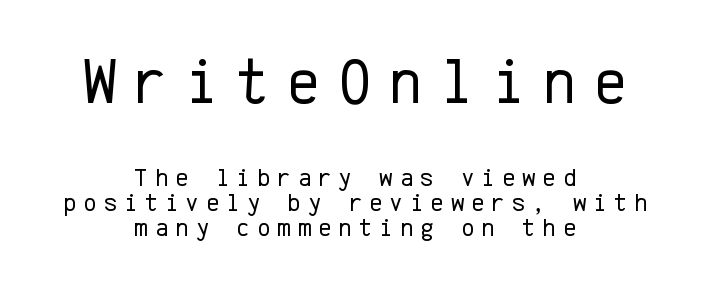
{"serif": "no", "italic": "no", "bold": "no", "weight": "regular", "width": "normal", "stroke_contrast": "low", "x_height": "medium", "monospaced": "yes", "underline": "no", "align": "center", "line_spacing": "tight", "line_spacing_ratio": 0.96, "letter_spacing": "wide", "letter_spacing_em": 0.26, "larger_block": "first", "size_ratio": 2.5, "glyph_px": 65}
